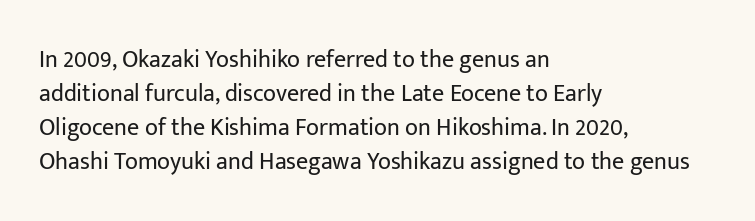
{"italic": "no", "bold": "no", "underline": "no", "align": "left", "line_spacing": "normal", "line_spacing_ratio": 1.41, "letter_spacing": "normal", "letter_spacing_em": 0.0, "glyph_px": 24}
